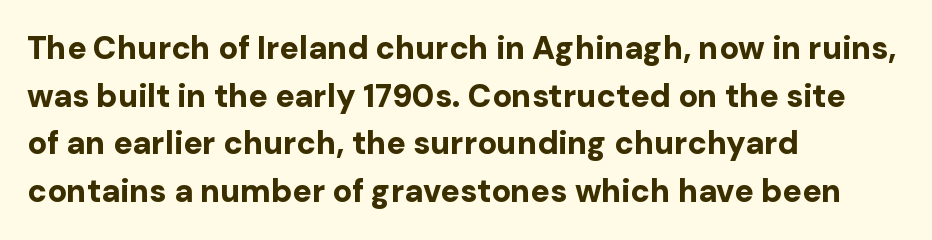
Q: Is the text bold? A: Yes.
Q: Is the text italic (slanted)? A: No, it is upright.
Q: Is the typeface a serif or a sans-serif typeface? A: Sans-serif.
Q: Is the text underlined? A: No.
Q: How is the paragraph aligned? A: Left-aligned.
Q: Is the spacing between letters normal or unusually wide? A: Normal.
Q: Is the spacing between lines tight, normal or loose? A: Normal.
Q: Width (condensed, normal, or wide)? A: Normal.
Q: Stroke contrast? A: Low.
Q: x-height? A: Medium.
Q: Monospaced? A: No.
